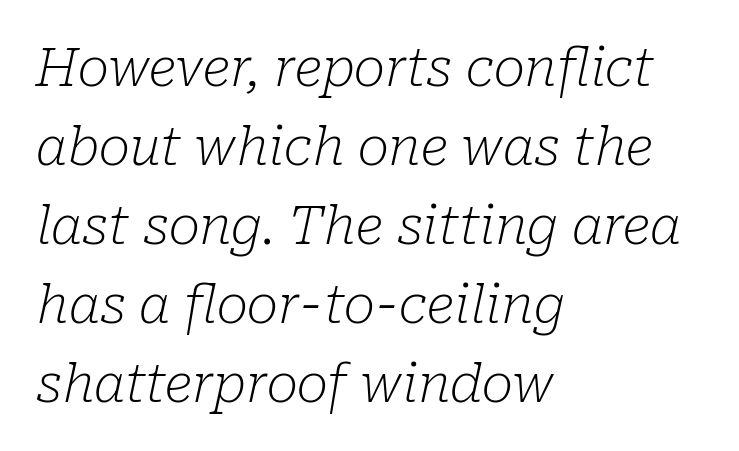
Serif or sans? Serif — the stroke terminals have little feet. Glance below the letters and you will spot only blank space. Vertically, the passage feels balanced, rows spaced as you'd expect. Look at the tracking — it's just the regular setting, nothing added. Italic? Definitely — the glyphs are oblique. Where is the straight margin? On the left.
